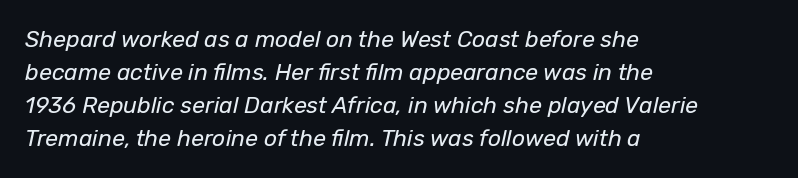
Q: Is the text bold? A: No.
Q: Is the text italic (slanted)? A: Yes, it leans right by about 12 degrees.
Q: Is the text underlined? A: No.
Q: How is the paragraph aligned? A: Left-aligned.
Q: Is the spacing between letters normal or unusually wide? A: Normal.
Q: Is the spacing between lines tight, normal or loose? A: Normal.
